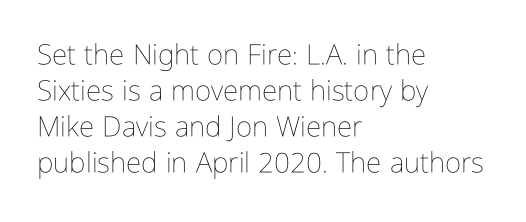
The image shows 28 px thin, condensed type, upright; set left-aligned, normal line spacing (1.29x), normal letter spacing, not underlined; low stroke contrast and a medium x-height.
